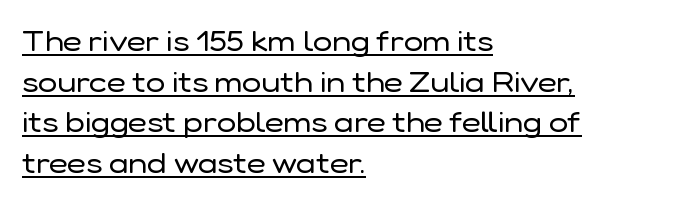
The rendering anchors every line to the left-hand side. No letter is thick-stroked: the sample isn't bold. Is this a sans? Yes — the strokes have no serifs. Look at the tracking — it's just the regular setting, nothing added. The specimen includes a rule beneath the text block's lines. Is there much room between lines? A standard amount, neither cramped nor airy.
